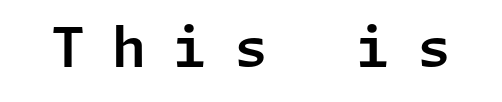
Q: Is the text italic (slanted)? A: No, it is upright.
Q: Is the typeface a serif or a sans-serif typeface? A: Sans-serif.
Q: Is the text underlined? A: No.
Q: Is the spacing between letters normal or unusually wide? A: Unusually wide.
Q: Width (condensed, normal, or wide)? A: Normal.
Q: Stroke contrast? A: Low.
Q: x-height? A: Medium.
